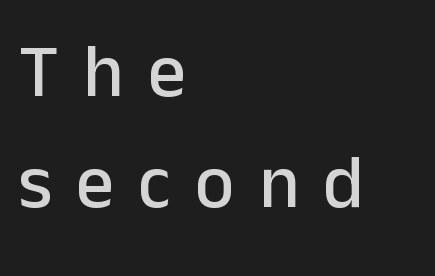
Q: Is the text italic (slanted)? A: No, it is upright.
Q: Is the typeface a serif or a sans-serif typeface? A: Sans-serif.
Q: Is the text underlined? A: No.
Q: How is the paragraph aligned? A: Left-aligned.
Q: Is the spacing between letters normal or unusually wide? A: Unusually wide.
Q: Is the spacing between lines tight, normal or loose? A: Normal.
Q: Width (condensed, normal, or wide)? A: Normal.
Q: Stroke contrast? A: Low.
Q: x-height? A: Medium.
Q: Monospaced? A: No.
